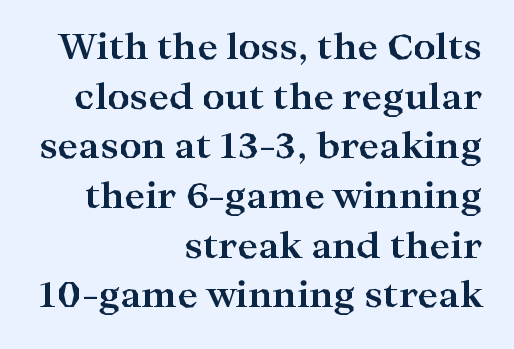
{"serif": "yes", "italic": "no", "bold": "yes", "weight": "bold", "width": "wide", "stroke_contrast": "high", "x_height": "medium", "monospaced": "no", "underline": "no", "align": "right", "line_spacing": "normal", "line_spacing_ratio": 1.42, "letter_spacing": "normal", "letter_spacing_em": 0.0, "glyph_px": 35}
